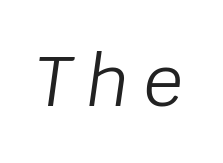
{"italic": "yes", "lean": "right", "slant_degrees": 8, "bold": "no", "weight": "light", "width": "normal", "stroke_contrast": "low", "x_height": "large", "monospaced": "no", "underline": "no", "letter_spacing": "wide", "letter_spacing_em": 0.21, "glyph_px": 69}
